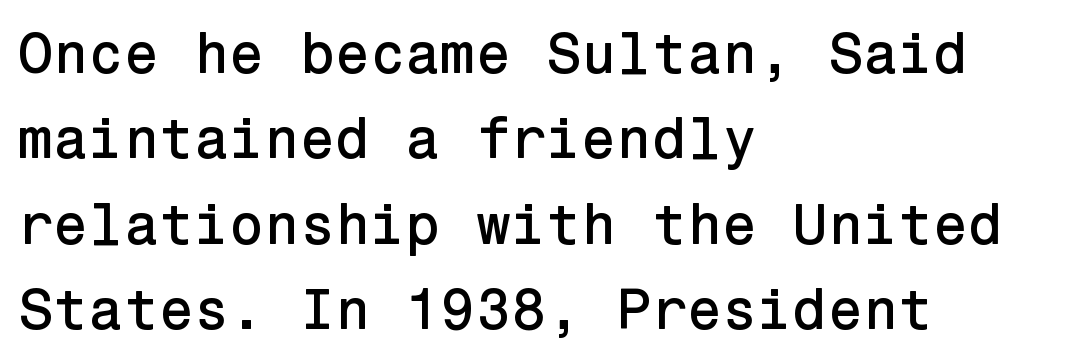
The image shows 57 px sans-serif type, upright; set left-aligned, normal line spacing (1.5x), normal letter spacing, not underlined; low stroke contrast and a medium x-height.
